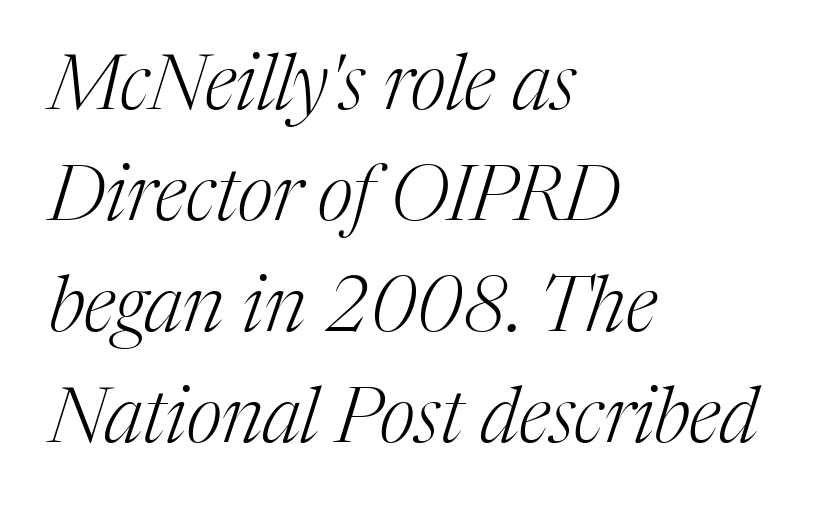
Q: Is the text bold? A: No.
Q: Is the text italic (slanted)? A: Yes, it leans right by about 17 degrees.
Q: Is the typeface a serif or a sans-serif typeface? A: Serif.
Q: Is the text underlined? A: No.
Q: How is the paragraph aligned? A: Left-aligned.
Q: Is the spacing between letters normal or unusually wide? A: Normal.
Q: Is the spacing between lines tight, normal or loose? A: Normal.
Q: Width (condensed, normal, or wide)? A: Normal.
Q: Stroke contrast? A: Medium.
Q: x-height? A: Medium.
Q: Monospaced? A: No.
